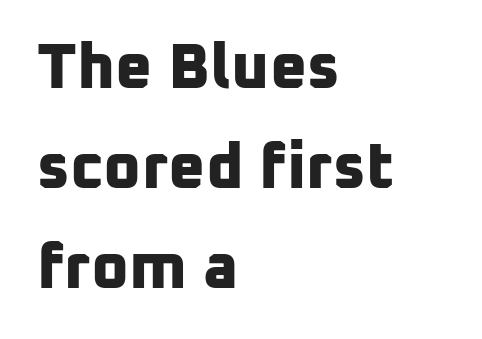
Q: Is the text bold? A: Yes.
Q: Is the typeface a serif or a sans-serif typeface? A: Sans-serif.
Q: Is the text underlined? A: No.
Q: How is the paragraph aligned? A: Left-aligned.
Q: Is the spacing between letters normal or unusually wide? A: Normal.
Q: Is the spacing between lines tight, normal or loose? A: Normal.
Q: Width (condensed, normal, or wide)? A: Normal.
Q: Stroke contrast? A: Low.
Q: x-height? A: Medium.
Q: Monospaced? A: No.
